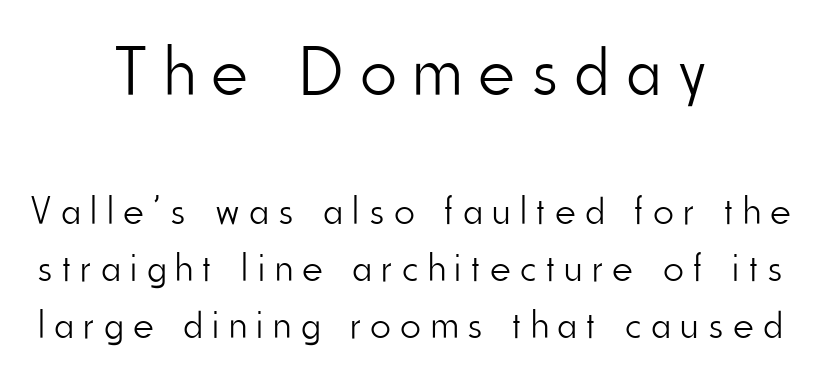
Q: Is the text bold? A: No.
Q: Is the text italic (slanted)? A: No, it is upright.
Q: Is the typeface a serif or a sans-serif typeface? A: Sans-serif.
Q: Is the text underlined? A: No.
Q: How is the paragraph aligned? A: Centered.
Q: Is the spacing between letters normal or unusually wide? A: Unusually wide.
Q: Is the spacing between lines tight, normal or loose? A: Normal.
Q: Which block of text is set in a larger size, the first (top) or the second (bottom)? A: The first (top) one.
Q: Width (condensed, normal, or wide)? A: Condensed.
Q: Stroke contrast? A: Low.
Q: x-height? A: Small.
Q: Monospaced? A: No.
